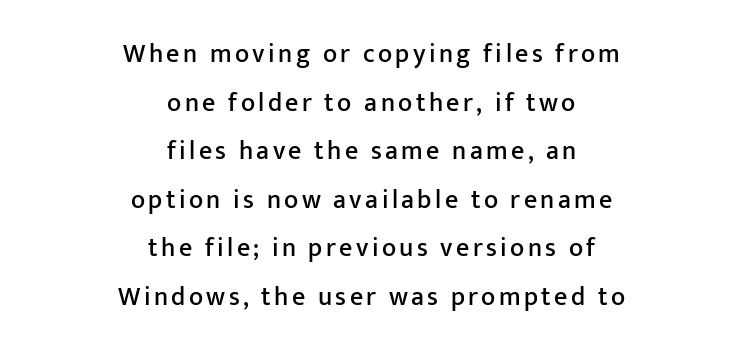
The image shows 26 px text type, upright; set centered, line spacing 1.87x, not underlined.
